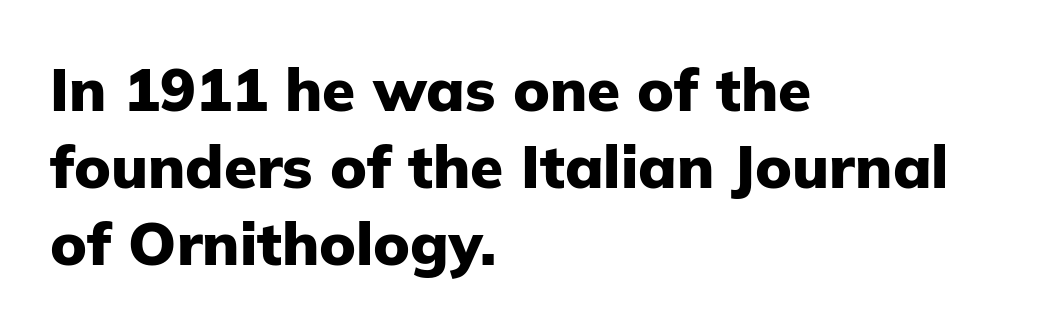
The image shows 60 px heavy sans-serif type, upright; set left-aligned, normal line spacing (1.28x), normal letter spacing, not underlined; low stroke contrast and a medium x-height.
